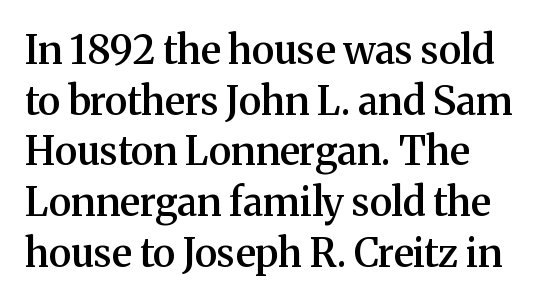
Q: Is the text bold? A: Semi-bold.
Q: Is the text italic (slanted)? A: No, it is upright.
Q: Is the typeface a serif or a sans-serif typeface? A: Serif.
Q: Is the text underlined? A: No.
Q: Is the spacing between letters normal or unusually wide? A: Normal.
Q: Is the spacing between lines tight, normal or loose? A: Normal.
Q: Width (condensed, normal, or wide)? A: Normal.
Q: Stroke contrast? A: Medium.
Q: x-height? A: Medium.
Q: Monospaced? A: No.
